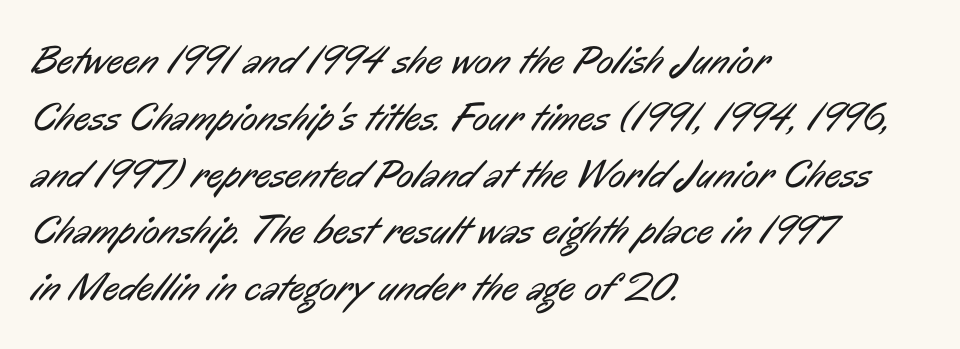
The image shows 40 px regular-weight, condensed sans-serif type; set left-aligned, normal line spacing (1.42x), normal letter spacing, not underlined; low stroke contrast and a medium x-height.
